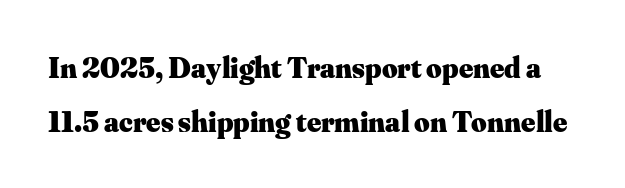
Q: Is the text bold? A: Yes.
Q: Is the text italic (slanted)? A: No, it is upright.
Q: Is the typeface a serif or a sans-serif typeface? A: Serif.
Q: Is the text underlined? A: No.
Q: Is the spacing between letters normal or unusually wide? A: Normal.
Q: Width (condensed, normal, or wide)? A: Normal.
Q: Stroke contrast? A: Medium.
Q: x-height? A: Small.
Q: Monospaced? A: No.
